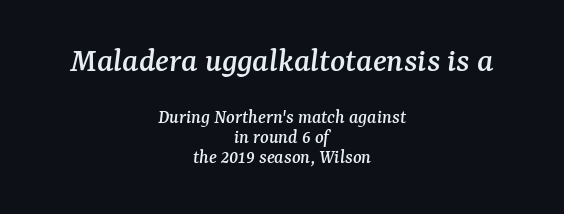
The image shows 35 px serif type, italic (leaning right); set centered, tight line spacing (1.0x), normal letter spacing, not underlined; the first (top) block is 1.75x larger; medium stroke contrast and a medium x-height.
